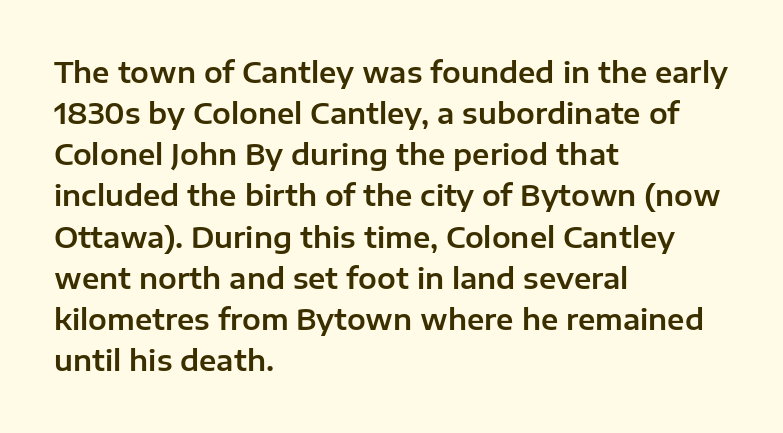
Q: Is the text italic (slanted)? A: No, it is upright.
Q: Is the typeface a serif or a sans-serif typeface? A: Sans-serif.
Q: Is the text underlined? A: No.
Q: How is the paragraph aligned? A: Left-aligned.
Q: Is the spacing between letters normal or unusually wide? A: Normal.
Q: Is the spacing between lines tight, normal or loose? A: Normal.
Q: Width (condensed, normal, or wide)? A: Normal.
Q: Stroke contrast? A: Low.
Q: x-height? A: Medium.
Q: Monospaced? A: No.
